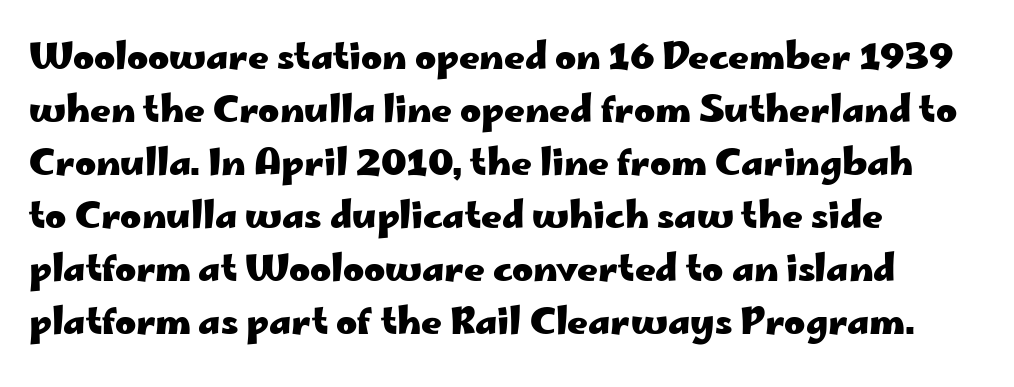
The image shows 36 px heavy, wide sans-serif type, upright; set left-aligned, normal line spacing (1.47x), normal letter spacing, not underlined; low stroke contrast and a small x-height.
